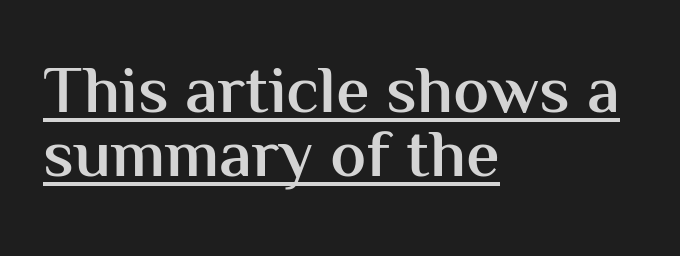
Q: Is the text bold? A: Semi-bold.
Q: Is the text italic (slanted)? A: No, it is upright.
Q: Is the typeface a serif or a sans-serif typeface? A: Sans-serif.
Q: Is the text underlined? A: Yes.
Q: How is the paragraph aligned? A: Left-aligned.
Q: Is the spacing between letters normal or unusually wide? A: Normal.
Q: Is the spacing between lines tight, normal or loose? A: Tight.
Q: Width (condensed, normal, or wide)? A: Normal.
Q: Stroke contrast? A: Medium.
Q: x-height? A: Medium.
Q: Monospaced? A: No.
